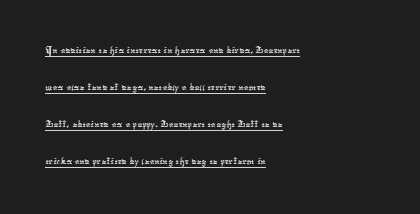
Q: Is the text underlined? A: Yes.
Q: How is the paragraph aligned? A: Left-aligned.
Q: Is the spacing between letters normal or unusually wide? A: Normal.
Q: Is the spacing between lines tight, normal or loose? A: Normal.
